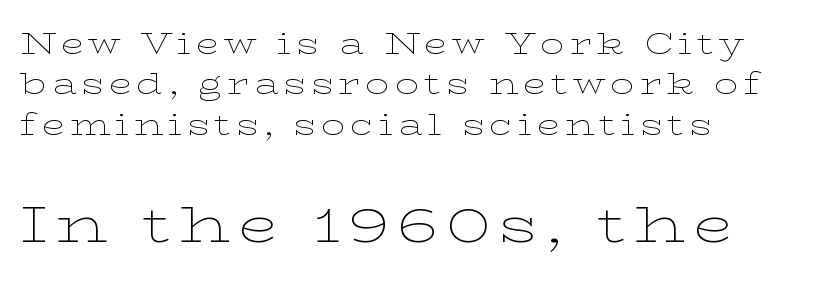
The image shows 52 px thin, wide serif type, upright; set left-aligned, normal line spacing (1.35x), not underlined; the second (bottom) block is 1.73x larger; low stroke contrast and a medium x-height.
